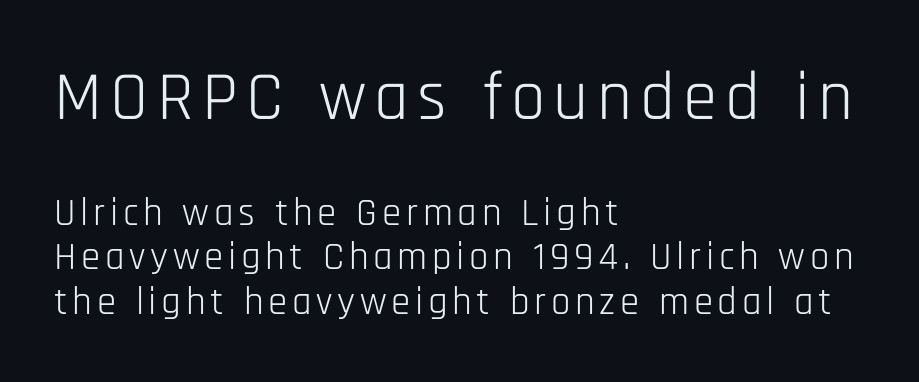
Q: Is the text bold? A: No.
Q: Is the text italic (slanted)? A: No, it is upright.
Q: Is the typeface a serif or a sans-serif typeface? A: Sans-serif.
Q: Is the text underlined? A: No.
Q: How is the paragraph aligned? A: Left-aligned.
Q: Is the spacing between lines tight, normal or loose? A: Tight.
Q: Which block of text is set in a larger size, the first (top) or the second (bottom)? A: The first (top) one.
Q: Width (condensed, normal, or wide)? A: Condensed.
Q: Stroke contrast? A: Low.
Q: x-height? A: Large.
Q: Monospaced? A: No.
